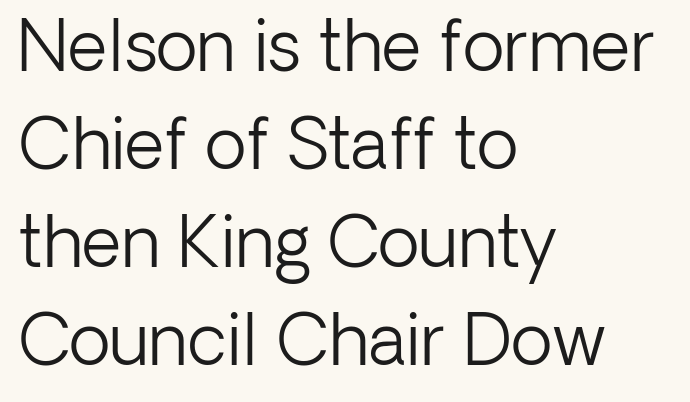
Q: Is the text bold? A: No.
Q: Is the text italic (slanted)? A: No, it is upright.
Q: Is the typeface a serif or a sans-serif typeface? A: Sans-serif.
Q: Is the text underlined? A: No.
Q: How is the paragraph aligned? A: Left-aligned.
Q: Is the spacing between letters normal or unusually wide? A: Normal.
Q: Is the spacing between lines tight, normal or loose? A: Normal.
Q: Width (condensed, normal, or wide)? A: Normal.
Q: Stroke contrast? A: Low.
Q: x-height? A: Medium.
Q: Monospaced? A: No.
